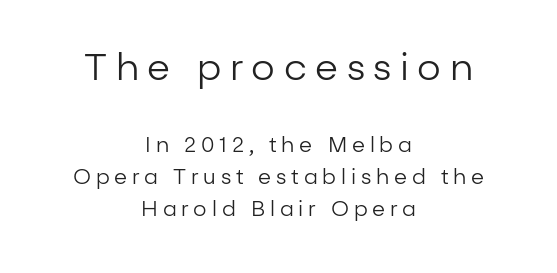
{"serif": "no", "italic": "no", "bold": "no", "weight": "regular", "width": "normal", "stroke_contrast": "low", "x_height": "medium", "monospaced": "no", "underline": "no", "align": "center", "line_spacing": "normal", "line_spacing_ratio": 1.51, "letter_spacing": "wide", "letter_spacing_em": 0.23, "larger_block": "first", "size_ratio": 1.76, "glyph_px": 37}
